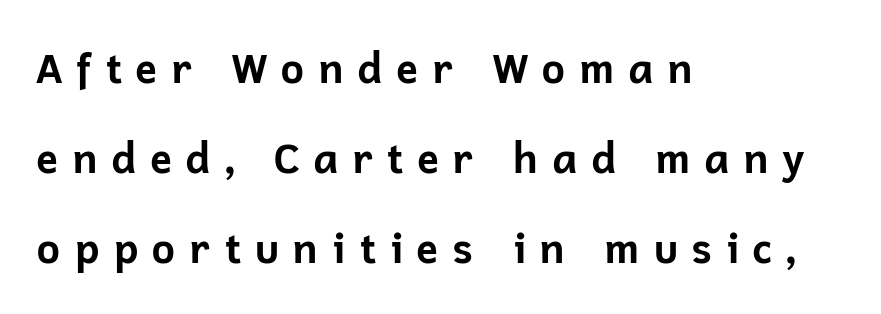
Q: Is the text bold? A: Yes.
Q: Is the text italic (slanted)? A: No, it is upright.
Q: Is the typeface a serif or a sans-serif typeface? A: Sans-serif.
Q: Is the text underlined? A: No.
Q: How is the paragraph aligned? A: Left-aligned.
Q: Is the spacing between letters normal or unusually wide? A: Unusually wide.
Q: Is the spacing between lines tight, normal or loose? A: Loose.
Q: Width (condensed, normal, or wide)? A: Normal.
Q: Stroke contrast? A: Low.
Q: x-height? A: Medium.
Q: Monospaced? A: No.
